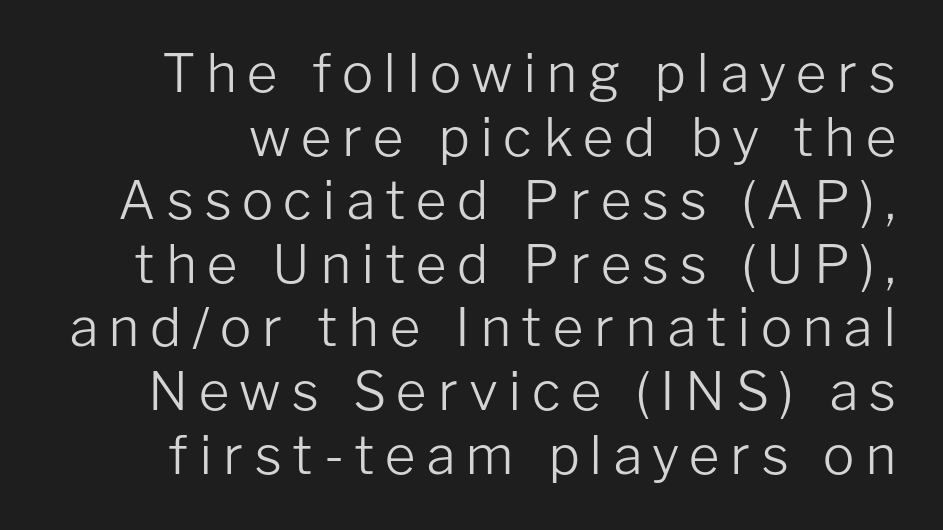
The image shows 53 px light sans-serif type, upright; set line spacing 1.2x, not underlined; low stroke contrast and a medium x-height.
